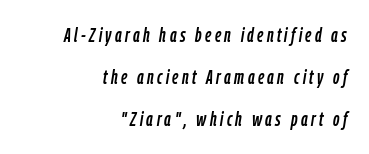
The image shows 20 px text type, italic (leaning right); set right-aligned, loose line spacing (2.11x), not underlined.
